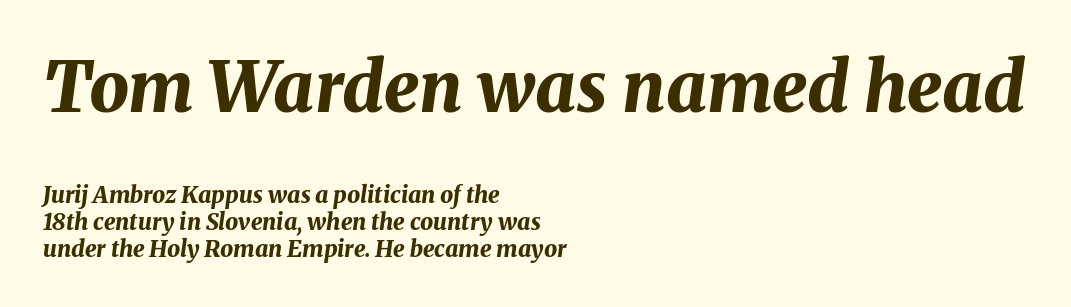
The image shows 70 px bold type, italic (leaning right); set left-aligned, line spacing 1.16x, normal letter spacing, not underlined; the first (top) block is 3.04x larger; medium stroke contrast and a medium x-height.
